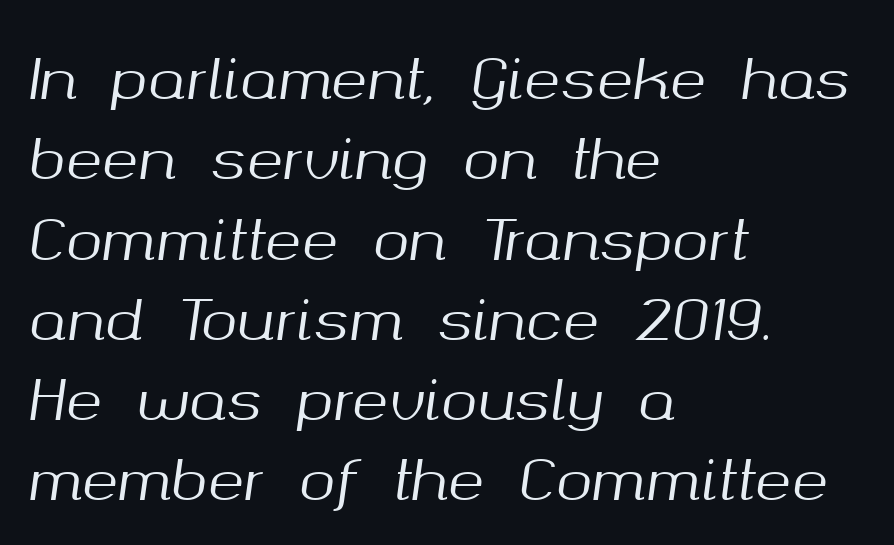
This sample has the flowing, uneven cadence of proportional lettering. Is the type slanted? Yes — the strokes lean at a clear angle. Horizontal alignment here is leftward, the default for most running prose. One glance says typical: line gaps are just what's usual. The passage shown is not underscored anywhere. You could call the tracking neutral — neither tight nor loose.
